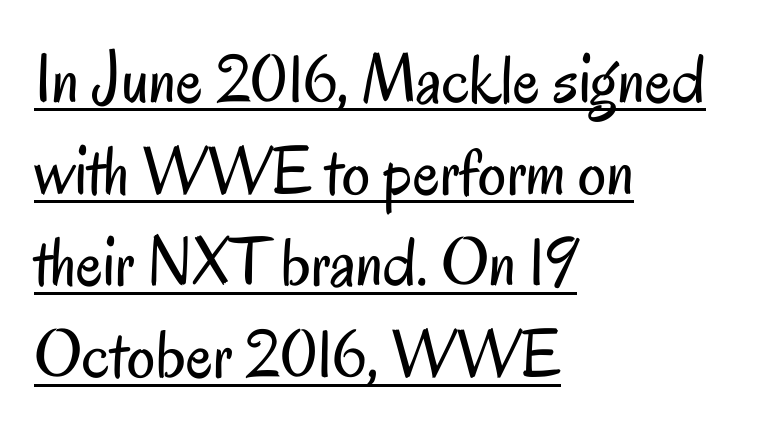
{"serif": "no", "italic": "no", "bold": "no", "weight": "regular", "width": "condensed", "stroke_contrast": "low", "x_height": "small", "monospaced": "no", "underline": "yes", "align": "left", "line_spacing": "normal", "line_spacing_ratio": 1.31, "letter_spacing": "normal", "letter_spacing_em": 0.0, "glyph_px": 70}
